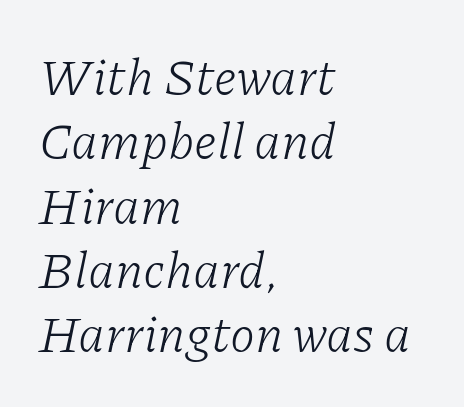
The image shows 51 px light serif type, italic (leaning right); set left-aligned, normal line spacing (1.26x), normal letter spacing, not underlined; low stroke contrast and a medium x-height.
